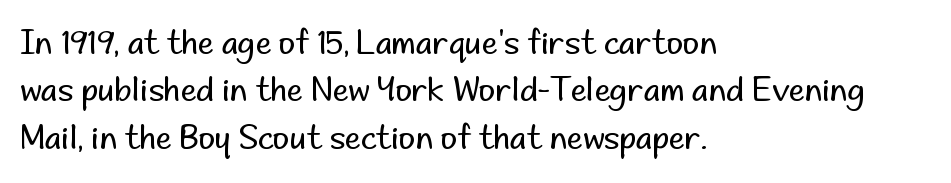
The image shows 32 px regular-weight sans-serif type, upright; set left-aligned, normal line spacing (1.48x), normal letter spacing, not underlined; low stroke contrast and a small x-height.
